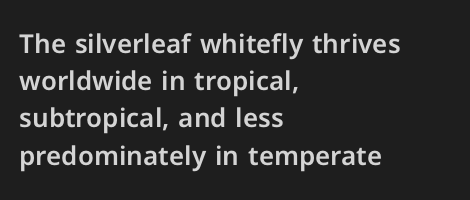
The image shows 26 px text type, upright; set left-aligned, normal line spacing (1.43x), normal letter spacing, not underlined.
